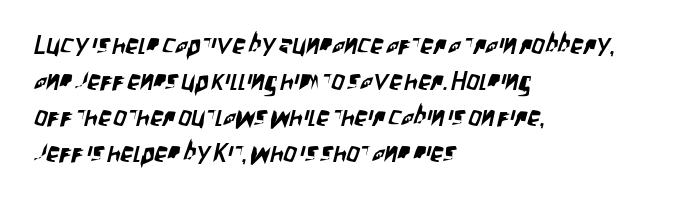
Bare-footed words on every line. Each new line begins a customary step beneath the previous one. Glyph-to-glyph distance matches everyday printed text. These lines are set flush left with a ragged right edge.
